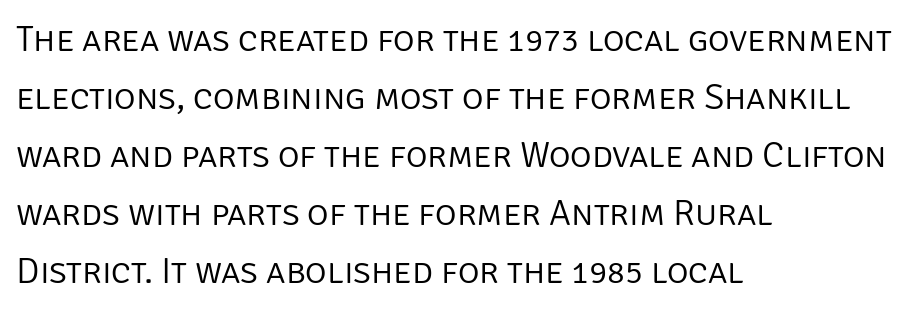
{"serif": "no", "italic": "no", "bold": "no", "weight": "light", "width": "normal", "stroke_contrast": "low", "x_height": "large", "monospaced": "no", "underline": "no", "align": "left", "line_spacing": "normal", "line_spacing_ratio": 1.57, "letter_spacing": "normal", "letter_spacing_em": 0.0, "glyph_px": 37}
